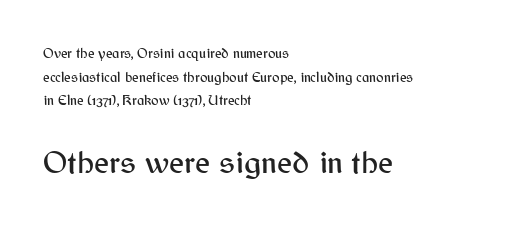
How would I describe the line gaps? Plain and ordinary. The baseline area is clear. In terms of letterspacing, this is plain default setting. Is this a fixed-width face? No — the glyphs have proportional, varying widths. Serifs: no, the terminals of the letterforms are clean.
